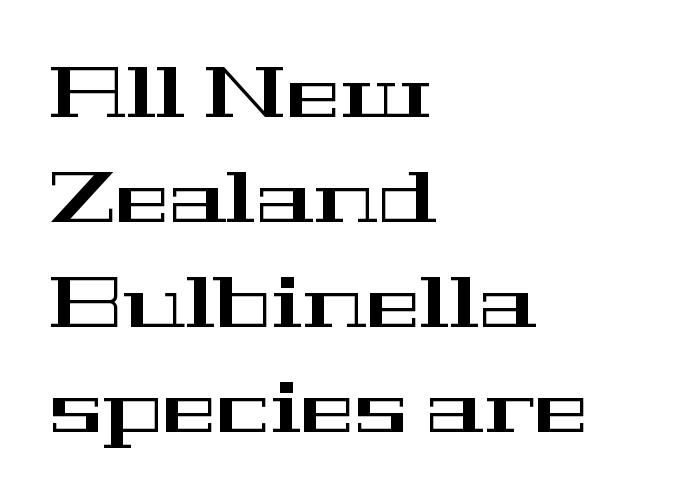
Q: Is the text italic (slanted)? A: No, it is upright.
Q: Is the typeface a serif or a sans-serif typeface? A: Serif.
Q: Is the text underlined? A: No.
Q: How is the paragraph aligned? A: Left-aligned.
Q: Is the spacing between letters normal or unusually wide? A: Normal.
Q: Is the spacing between lines tight, normal or loose? A: Normal.
Q: Width (condensed, normal, or wide)? A: Wide.
Q: Stroke contrast? A: High.
Q: x-height? A: Medium.
Q: Monospaced? A: No.
